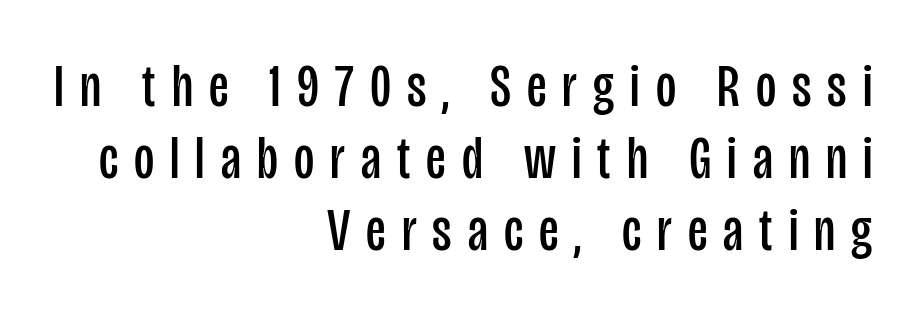
{"serif": "no", "italic": "no", "bold": "no", "weight": "regular", "width": "condensed", "stroke_contrast": "low", "x_height": "large", "monospaced": "no", "underline": "no", "align": "right", "line_spacing_ratio": 1.16, "letter_spacing": "wide", "letter_spacing_em": 0.26, "glyph_px": 62}
